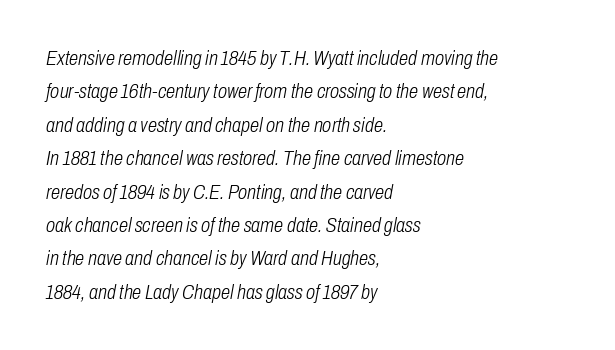
Default kerning and tracking; the words read as compact shapes. The glyphs are unaccompanied by any horizontal stroke below them. No extra ink here — the face is not bold. This sample keeps an unexceptional amount of space between lines. The passage shown leans; its letterforms are oblique.
